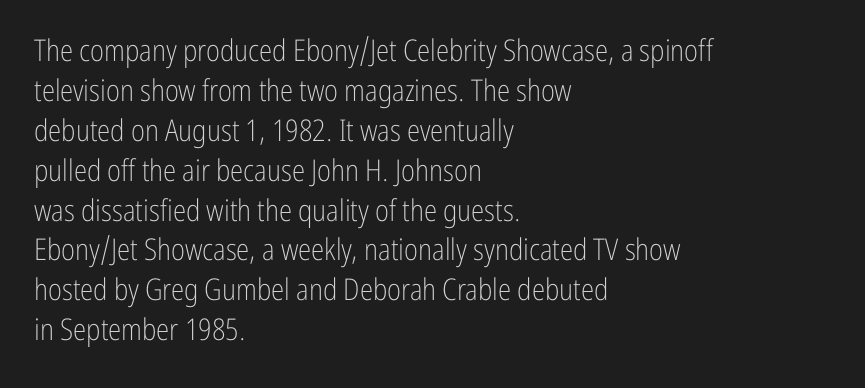
The image shows 30 px light, condensed sans-serif type, upright; set left-aligned, normal line spacing (1.33x), normal letter spacing, not underlined; low stroke contrast and a medium x-height.
